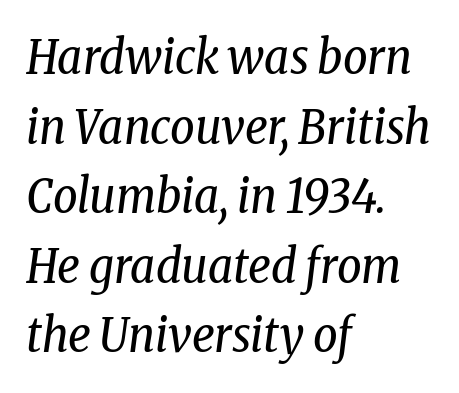
The image shows 48 px regular-weight, condensed serif type, italic (leaning right); set left-aligned, normal line spacing (1.45x), normal letter spacing, not underlined; low stroke contrast and a medium x-height.
